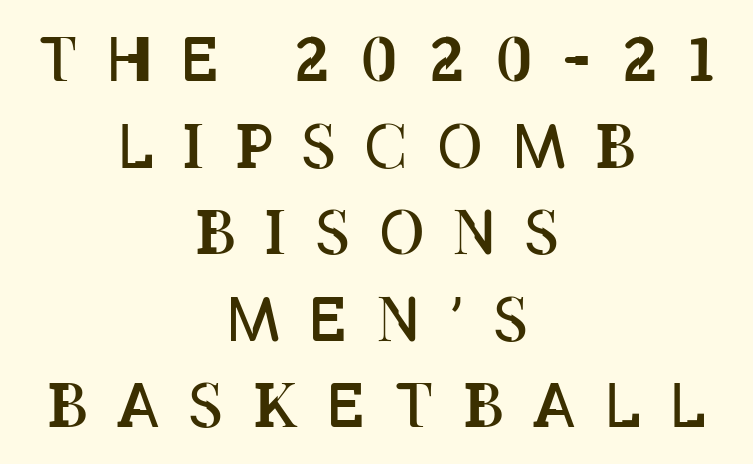
The gap between lines stays unmarked. Compared with typical body copy, the letter spacing here is much looser. In terms of leading, this rendering sits right in the middle. Every stem runs plumb, perpendicular to the baseline. Character widths vary here, with narrow letters taking less room than wide ones. Weight class: somewhere from thin through regular.
